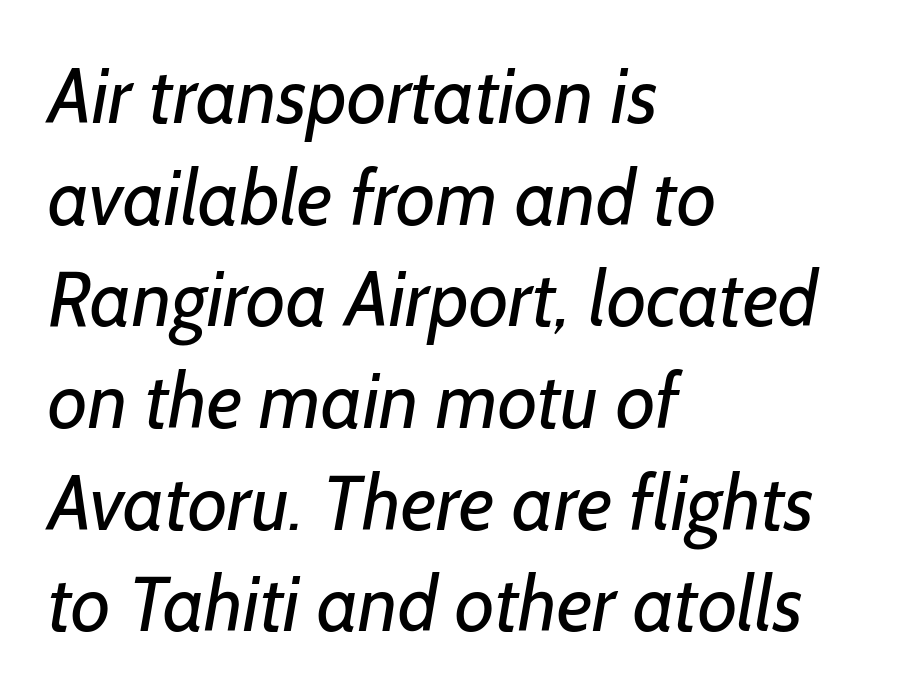
Default kerning and tracking; the words read as compact shapes. The gap between lines stays unmarked. Leftover space on each line is placed entirely after the last word. Interline gaps are of average width in this sample.
